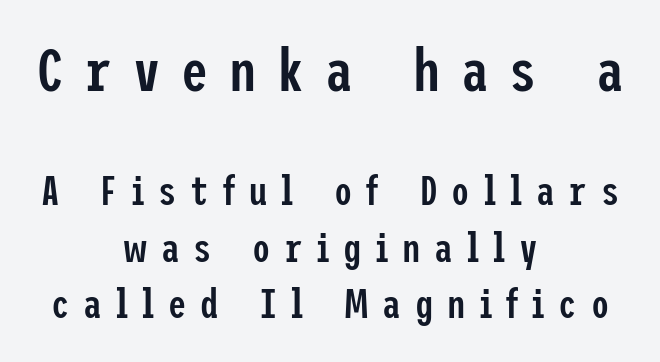
The image shows 61 px semibold, condensed sans-serif type, upright; set centered, normal line spacing (1.37x), unusually wide letter spacing (+0.34 em), not underlined; the first (top) block is 1.49x larger; low stroke contrast and a medium x-height.
